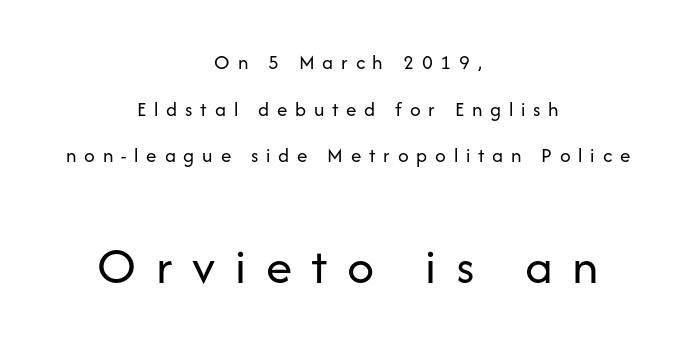
Size hierarchy here favors the trailing block over the leading one. The face looks like a standard text weight, possibly lighter. Serif or sans? Sans — the stroke terminals are bare. Notice the wide empty band between every row — that's loose leading.
